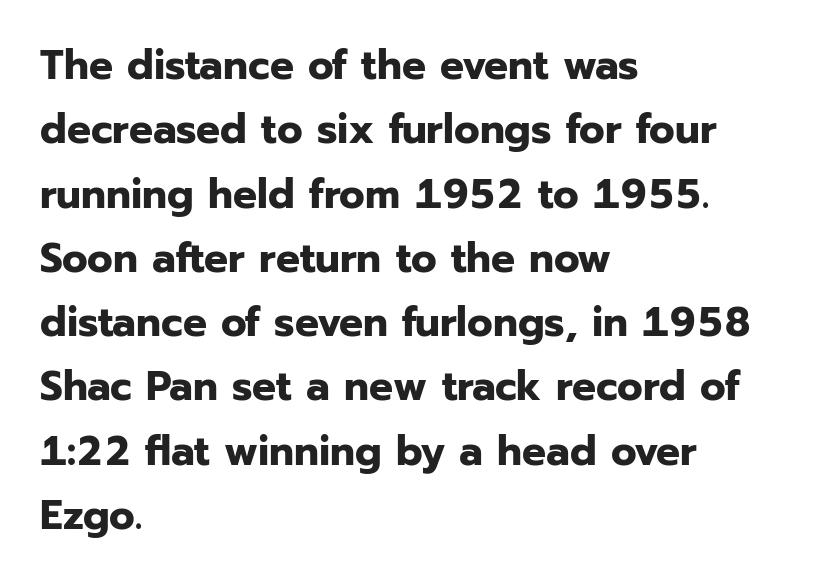
Q: Is the text bold? A: Yes.
Q: Is the text italic (slanted)? A: No, it is upright.
Q: Is the typeface a serif or a sans-serif typeface? A: Sans-serif.
Q: Is the text underlined? A: No.
Q: How is the paragraph aligned? A: Left-aligned.
Q: Is the spacing between letters normal or unusually wide? A: Normal.
Q: Is the spacing between lines tight, normal or loose? A: Normal.
Q: Width (condensed, normal, or wide)? A: Normal.
Q: Stroke contrast? A: Low.
Q: x-height? A: Medium.
Q: Monospaced? A: No.
